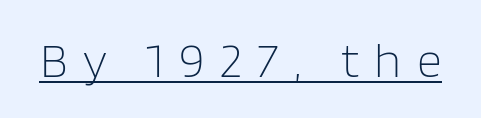
{"serif": "no", "italic": "no", "bold": "no", "weight": "light", "width": "normal", "stroke_contrast": "low", "x_height": "large", "monospaced": "no", "underline": "yes", "letter_spacing": "wide", "letter_spacing_em": 0.31, "glyph_px": 49}
